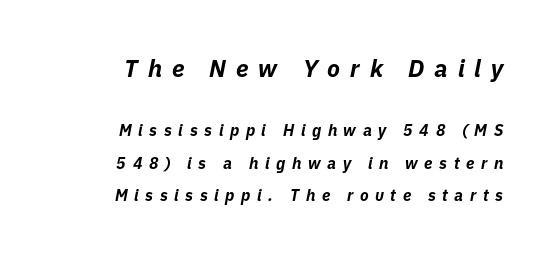
{"italic": "yes", "lean": "right", "slant_degrees": 11, "bold": "yes", "underline": "no", "line_spacing": "loose", "line_spacing_ratio": 2.01, "letter_spacing": "wide", "letter_spacing_em": 0.41, "larger_block": "first", "size_ratio": 1.5, "glyph_px": 24}
